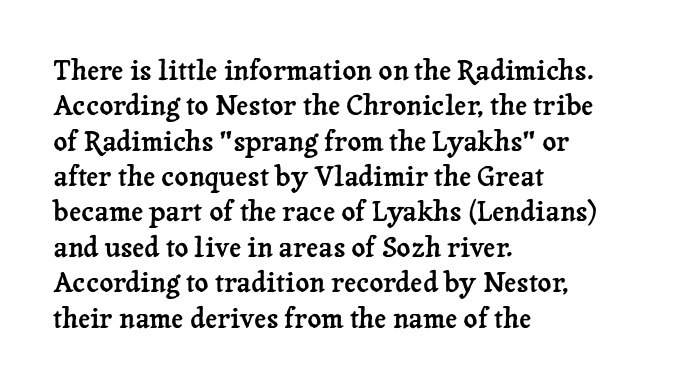
Q: Is the text italic (slanted)? A: No, it is upright.
Q: Is the text underlined? A: No.
Q: How is the paragraph aligned? A: Left-aligned.
Q: Is the spacing between letters normal or unusually wide? A: Normal.
Q: Is the spacing between lines tight, normal or loose? A: Normal.
